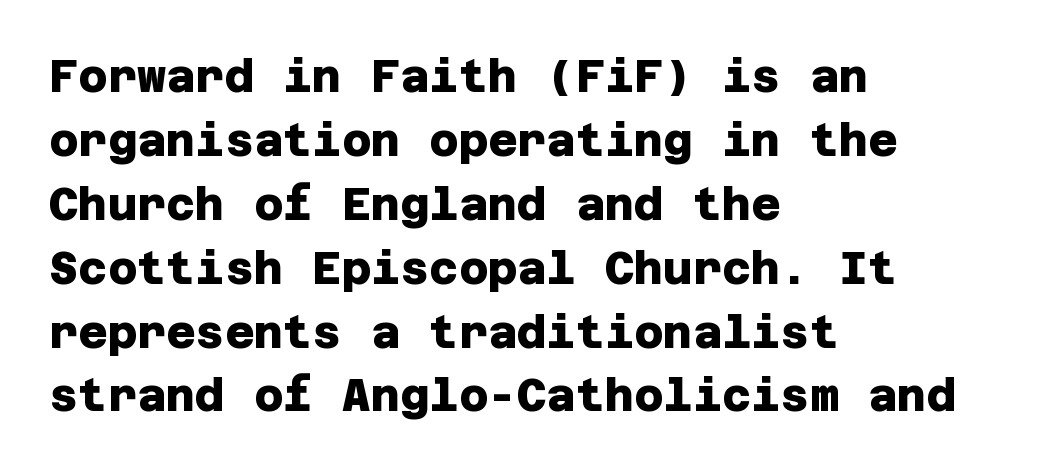
{"serif": "no", "bold": "yes", "weight": "heavy", "width": "normal", "stroke_contrast": "low", "x_height": "large", "underline": "no", "align": "left", "line_spacing": "normal", "line_spacing_ratio": 1.42, "letter_spacing": "normal", "letter_spacing_em": 0.0, "glyph_px": 45}
